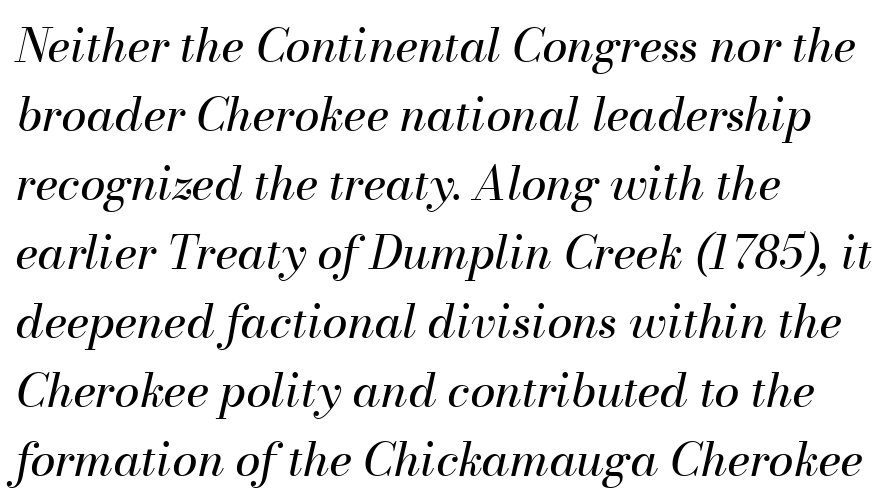
The gap between lines stays unmarked. The gaps between neighbouring characters are ordinary and unremarkable. Summary of vertical rhythm: regular, with standard interline spacing. Where is the straight margin? On the left. Looks like regular typesetting: each glyph gets only the width it needs.
